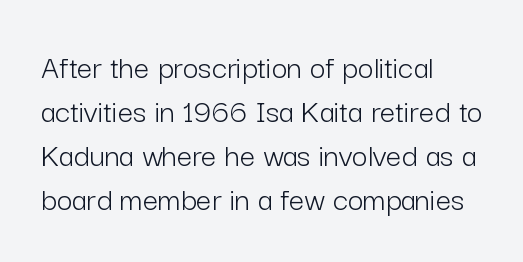
There is no visible air inserted between adjacent glyphs. Posture: upright roman. A typesetter would call this leading conventional body-copy spacing. These lines stack with their left ends in a neat column. A quiet, ordinary-to-light weight characterises the typeface. Letterform terminals end flat and unadorned throughout the passage.
